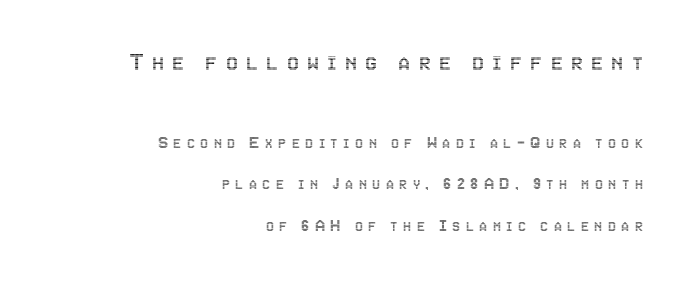
Descenders hang freely into open space. A typesetter would mark this as roman, not italic. Regarding leading, the lines here are spaced well apart. Teacher's note: observe the even right margin — that is flush-right alignment.
